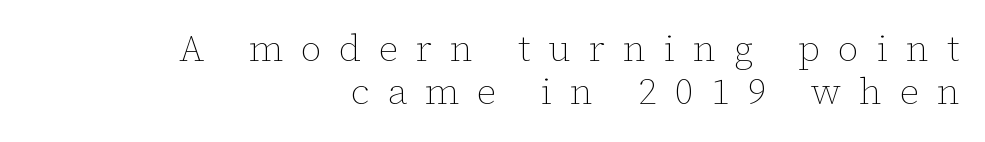
The string is rendered with underlining switched off. Rows of type sit shoulder to shoulder in the vertical direction. On a weight scale, this lands at 450 or below. This sample has the flowing, uneven cadence of proportional lettering. Every character sits straight up, as roman type does. Notice how the passage keeps a crisp vertical edge on the right only.
